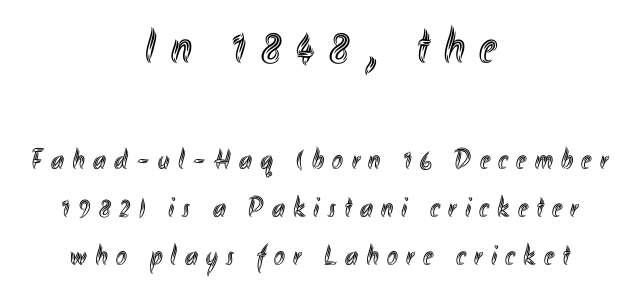
How would I describe the line gaps? Plain and ordinary. Neither beginnings nor endings align; midpoints do. The passage shown is typed in a proportional face where columns would drift. Letters rest on an invisible, unmarked baseline. How are the letters spaced? Widely, with obvious added tracking.
